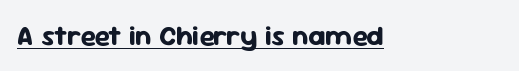
These lines are composed in type without serifs. How are the letters spaced? Ordinarily, with no added tracking. Caption: bold face, heavy strokes. This is underlined copy, the kind a proofreader might mark for attention. This sample uses an upright cut, with every glyph sitting square on the baseline. Each letter keeps its own natural width here, so spacing adapts to shape.
